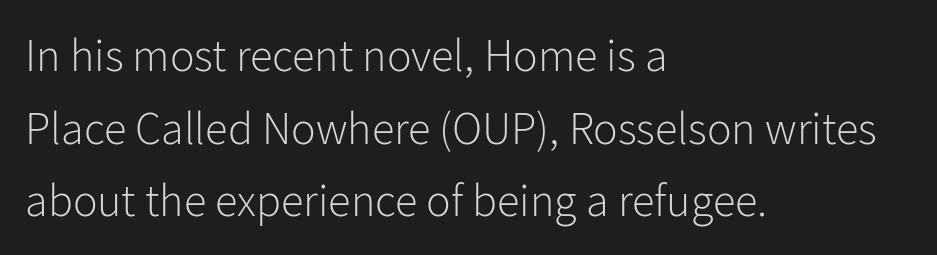
Q: Is the text bold? A: No.
Q: Is the text italic (slanted)? A: No, it is upright.
Q: Is the typeface a serif or a sans-serif typeface? A: Sans-serif.
Q: Is the text underlined? A: No.
Q: How is the paragraph aligned? A: Left-aligned.
Q: Is the spacing between letters normal or unusually wide? A: Normal.
Q: Is the spacing between lines tight, normal or loose? A: Normal.
Q: Width (condensed, normal, or wide)? A: Normal.
Q: Stroke contrast? A: Low.
Q: x-height? A: Medium.
Q: Monospaced? A: No.
